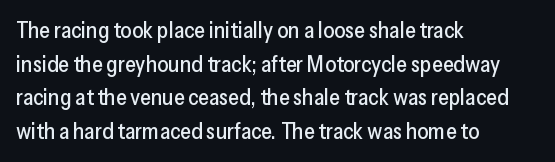
{"italic": "no", "underline": "no", "align": "left", "line_spacing": "normal", "line_spacing_ratio": 1.53, "letter_spacing": "normal", "letter_spacing_em": 0.0, "glyph_px": 22}
